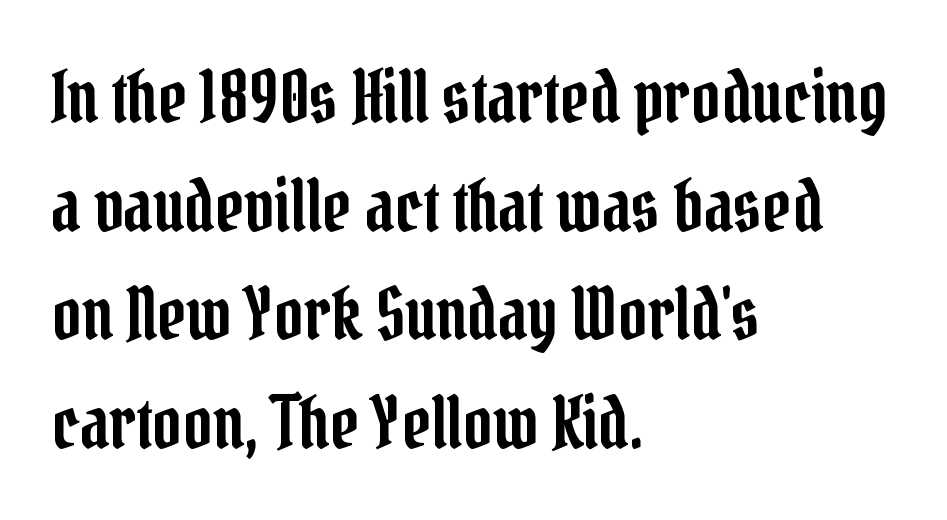
Caption: multi-line text, flush left, ragged right. Vertical strokes here are truly vertical. The passage shown is not underscored anywhere. The typeface chosen for these lines features serifs. Proportional: the letters do not fall into vertical columns. This sample uses plain, unmodified letter spacing.
